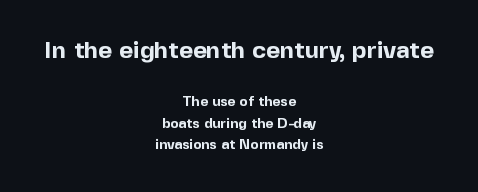
The designer gave the opening block more size than the closing block. Short and long lines alike share a common midpoint. A clean baseline with only descenders dipping below it. The specimen reads as upright at a glance. Rows of type keep a routine distance in the vertical direction.
